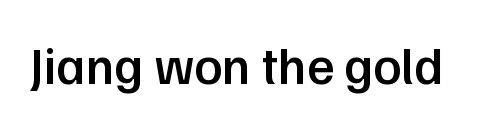
The image shows 52 px semibold sans-serif type, upright; set normal letter spacing, not underlined; low stroke contrast and a medium x-height.
